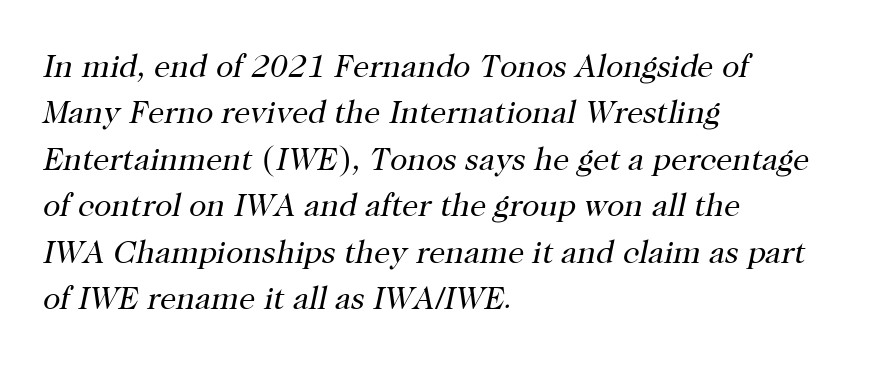
Q: Is the text bold? A: No.
Q: Is the text italic (slanted)? A: Yes, it leans right by about 12 degrees.
Q: Is the typeface a serif or a sans-serif typeface? A: Serif.
Q: Is the text underlined? A: No.
Q: How is the paragraph aligned? A: Left-aligned.
Q: Is the spacing between letters normal or unusually wide? A: Normal.
Q: Is the spacing between lines tight, normal or loose? A: Normal.
Q: Width (condensed, normal, or wide)? A: Normal.
Q: Stroke contrast? A: High.
Q: x-height? A: Medium.
Q: Monospaced? A: No.
